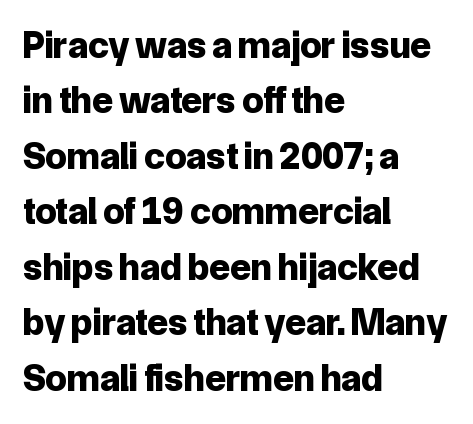
Standard letterfit; no display-style spreading of the glyphs. I'd call this a sans setting — the letters go barefoot. The lettering holds an erect, upright posture throughout. Students, observe: this is what conventionally led text looks like. These lines carry a lot of weight — the face is fully bold. Think of a printed novel: that variable character pitch is what you see here.
